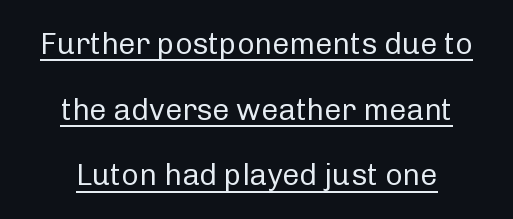
Q: Is the text bold? A: No.
Q: Is the text italic (slanted)? A: No, it is upright.
Q: Is the typeface a serif or a sans-serif typeface? A: Sans-serif.
Q: Is the text underlined? A: Yes.
Q: How is the paragraph aligned? A: Centered.
Q: Is the spacing between letters normal or unusually wide? A: Normal.
Q: Is the spacing between lines tight, normal or loose? A: Loose.
Q: Width (condensed, normal, or wide)? A: Normal.
Q: Stroke contrast? A: Low.
Q: x-height? A: Medium.
Q: Monospaced? A: No.
